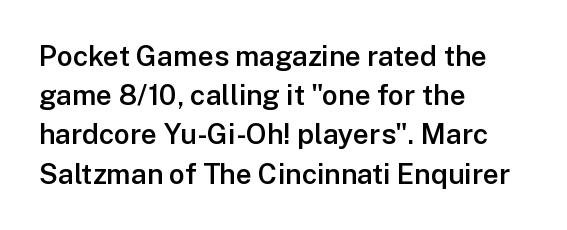
The image shows 28 px semibold sans-serif type, upright; set left-aligned, normal line spacing (1.4x), normal letter spacing, not underlined; low stroke contrast and a medium x-height.
